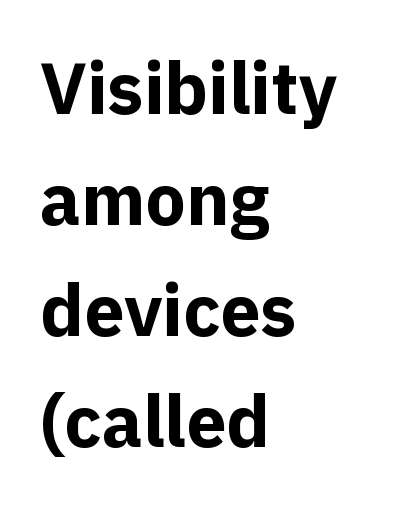
The image shows 72 px bold sans-serif type, upright; set left-aligned, normal line spacing (1.54x), normal letter spacing, not underlined; a medium x-height.
